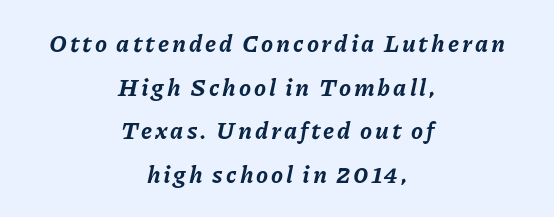
{"italic": "yes", "lean": "right", "slant_degrees": 11, "bold": "yes", "underline": "no", "align": "center", "line_spacing_ratio": 1.82, "glyph_px": 24}
